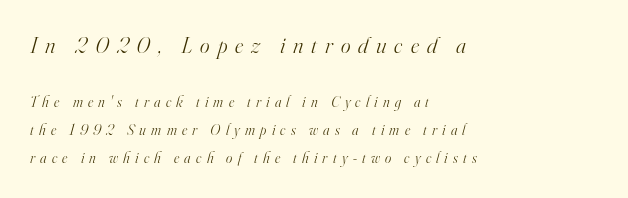
The image shows 23 px text type, italic (leaning right); set left-aligned, line spacing 1.88x, unusually wide letter spacing (+0.35 em), not underlined; the first (top) block is 1.53x larger.
